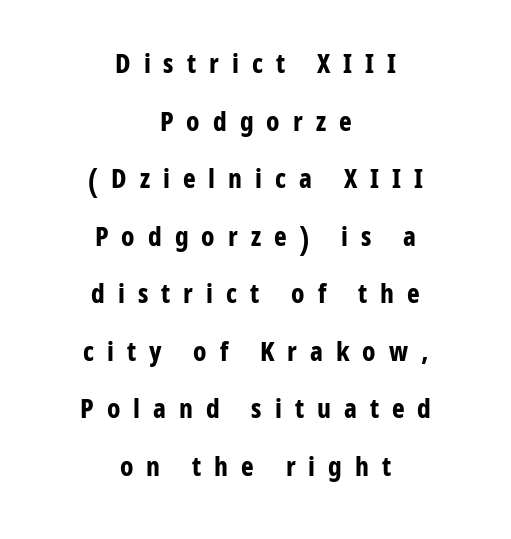
The image shows 27 px bold type, upright; set centered, loose line spacing (2.13x), unusually wide letter spacing (+0.48 em), not underlined.
